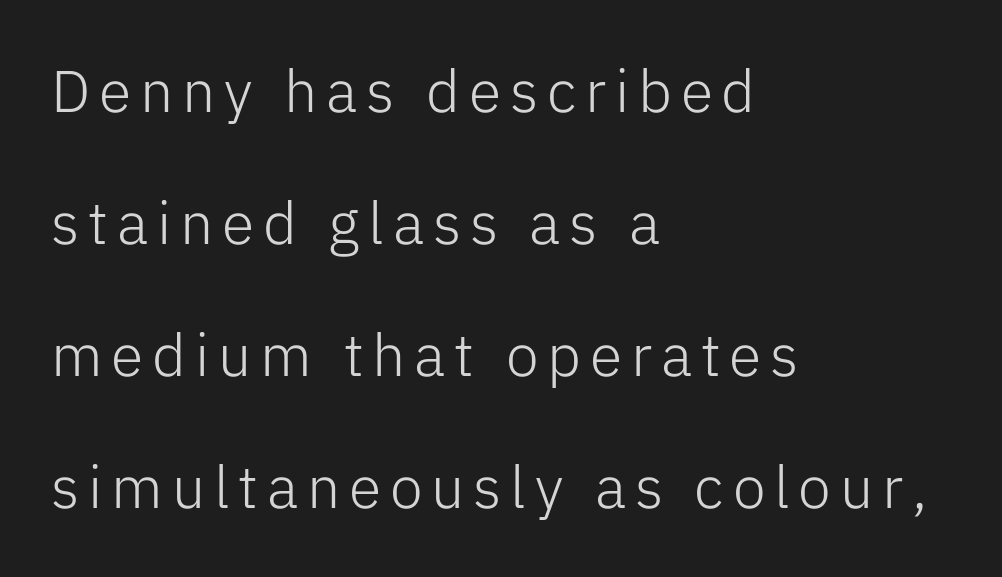
The characters are drawn with everyday or finer stroke widths. The gap between lines stays unmarked. Unlike a traditional serif, this face leaves its strokes unadorned. Is this a fixed-width face? No — the glyphs have proportional, varying widths. Horizontal alignment here is leftward, the default for most running prose.
